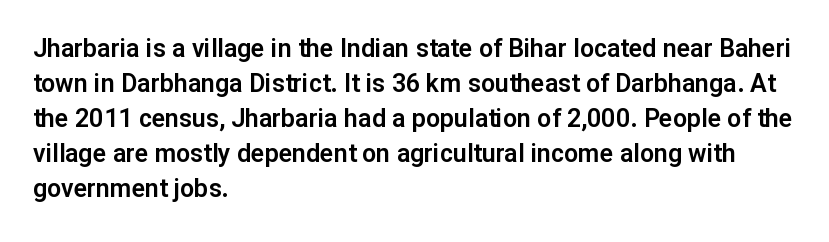
The rendering uses a moderate line-height, typical for paragraphs. A typesetter would call this zero additional tracking. Teacher's note: observe the even left margin — that is flush-left alignment. The string is rendered with underlining switched off. Posture: straight, roman, zero tilt.
